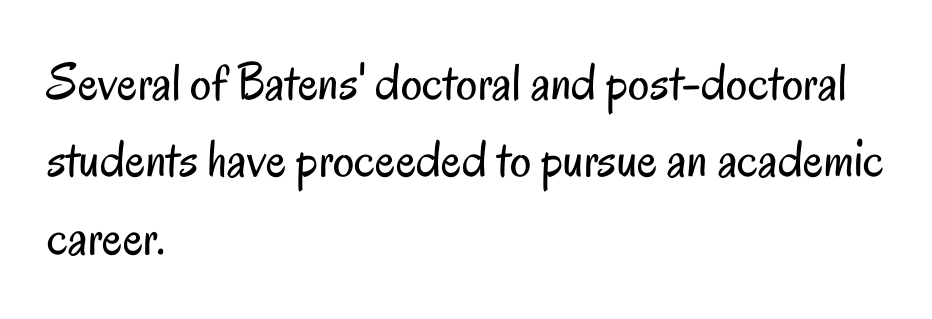
The image shows 53 px regular-weight, condensed sans-serif type, upright; set left-aligned, normal line spacing (1.46x), normal letter spacing, not underlined; low stroke contrast and a small x-height.
